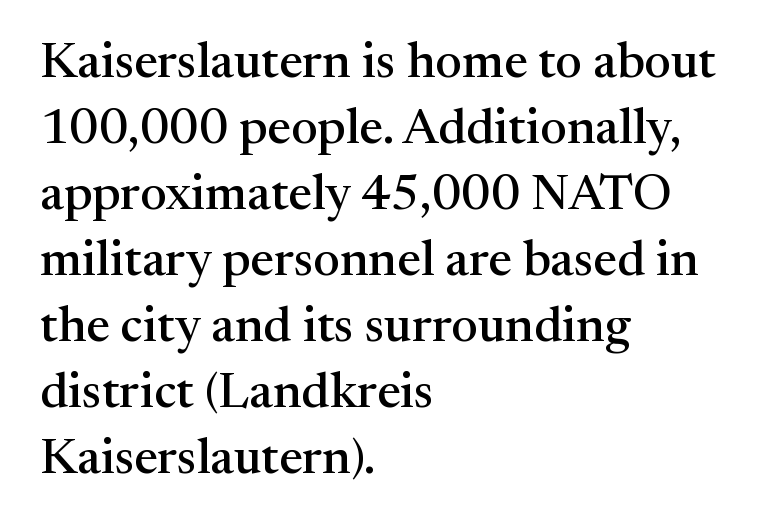
The image shows 50 px serif type, upright; set left-aligned, normal line spacing (1.32x), normal letter spacing, not underlined; medium stroke contrast and a medium x-height.
